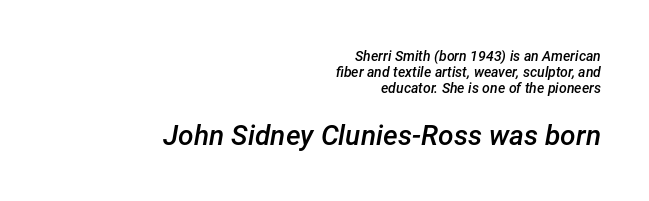
The image shows 28 px semibold type, italic (leaning right); set right-aligned, line spacing 1.16x, normal letter spacing, not underlined; the second (bottom) block is 2.0x larger; low stroke contrast and a medium x-height.
